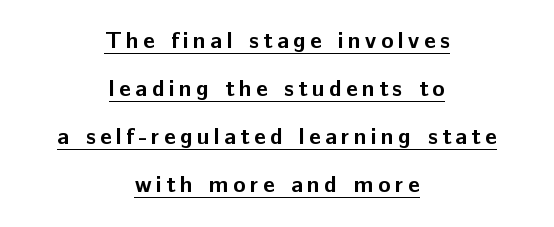
Widely set lines give the paragraph a tall, airy silhouette. You'd pick this weight for a headline — it's a proper bold. Italic? Not at all — the glyphs are vertical. Glance below the letters and you will spot a drawn line. The setting favours the middle, as headings and verse often do.
